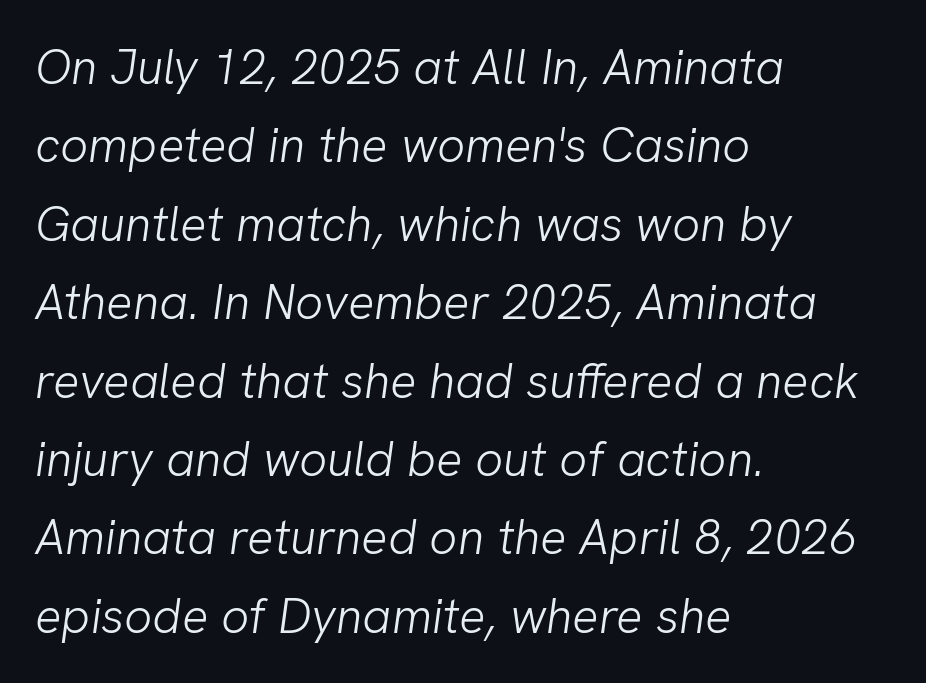
Are there feet on the stems? There aren't — it's a sans. Any mark beneath the type? The region is blank. Nobody touched the tracking dial on this one. Alignment: flush left. Stroke thickness stays within the range of a standard reading face or lighter. Regular leading.
